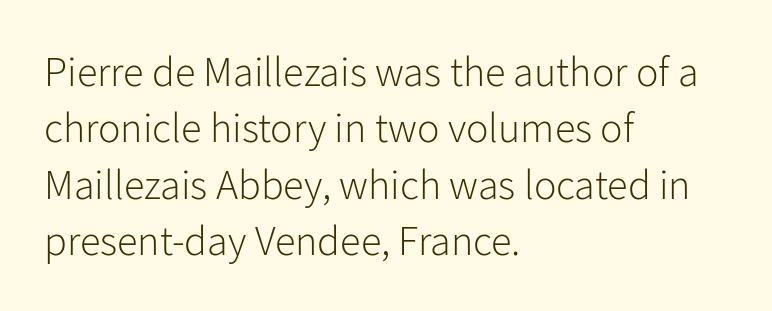
Q: Is the text bold? A: No.
Q: Is the text italic (slanted)? A: No, it is upright.
Q: Is the typeface a serif or a sans-serif typeface? A: Sans-serif.
Q: Is the text underlined? A: No.
Q: How is the paragraph aligned? A: Left-aligned.
Q: Is the spacing between letters normal or unusually wide? A: Normal.
Q: Is the spacing between lines tight, normal or loose? A: Normal.
Q: Width (condensed, normal, or wide)? A: Normal.
Q: Stroke contrast? A: Low.
Q: x-height? A: Medium.
Q: Monospaced? A: No.
